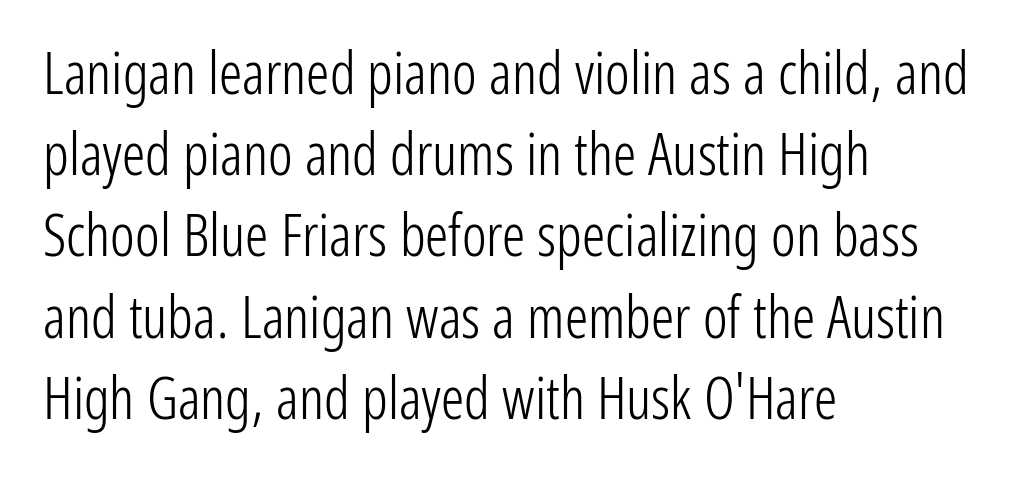
Q: Is the text bold? A: No.
Q: Is the text italic (slanted)? A: No, it is upright.
Q: Is the typeface a serif or a sans-serif typeface? A: Sans-serif.
Q: Is the text underlined? A: No.
Q: How is the paragraph aligned? A: Left-aligned.
Q: Is the spacing between letters normal or unusually wide? A: Normal.
Q: Is the spacing between lines tight, normal or loose? A: Normal.
Q: Width (condensed, normal, or wide)? A: Condensed.
Q: Stroke contrast? A: Low.
Q: x-height? A: Medium.
Q: Monospaced? A: No.
